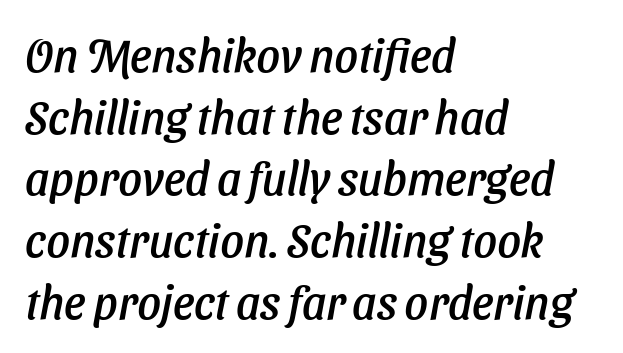
{"italic": "yes", "lean": "right", "slant_degrees": 11, "width": "normal", "stroke_contrast": "low", "x_height": "medium", "monospaced": "no", "underline": "no", "align": "left", "line_spacing": "normal", "line_spacing_ratio": 1.34, "letter_spacing": "normal", "letter_spacing_em": 0.0, "glyph_px": 46}
